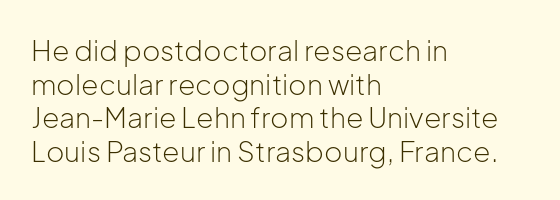
Check where the strokes stop: nothing finishes them off — pure sans. Honestly, the letter spacing is just normal — you wouldn't notice it. Just letters on the line, the space beneath them empty. You could not count columns in this text — the font is proportionally spaced. A student would call this left alignment; a typographer would say flush left, rag right. You can tell it's not italic because the verticals are truly vertical.
